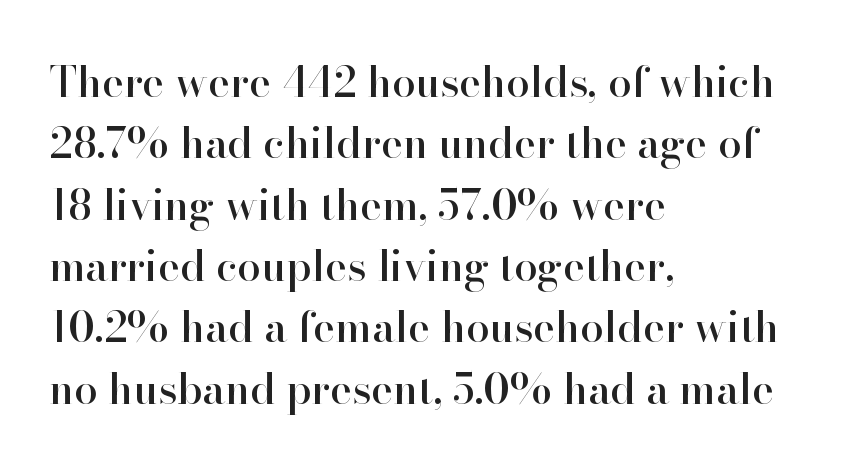
The image shows 42 px serif type, upright; set left-aligned, normal line spacing (1.46x), normal letter spacing, not underlined; high stroke contrast and a small x-height.
